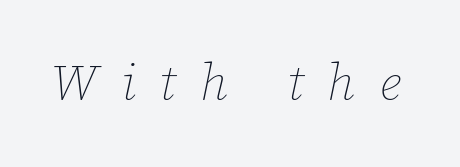
{"italic": "yes", "lean": "right", "slant_degrees": 12, "bold": "no", "weight": "thin", "width": "normal", "stroke_contrast": "low", "x_height": "medium", "monospaced": "no", "underline": "no", "letter_spacing": "wide", "letter_spacing_em": 0.47, "glyph_px": 51}
